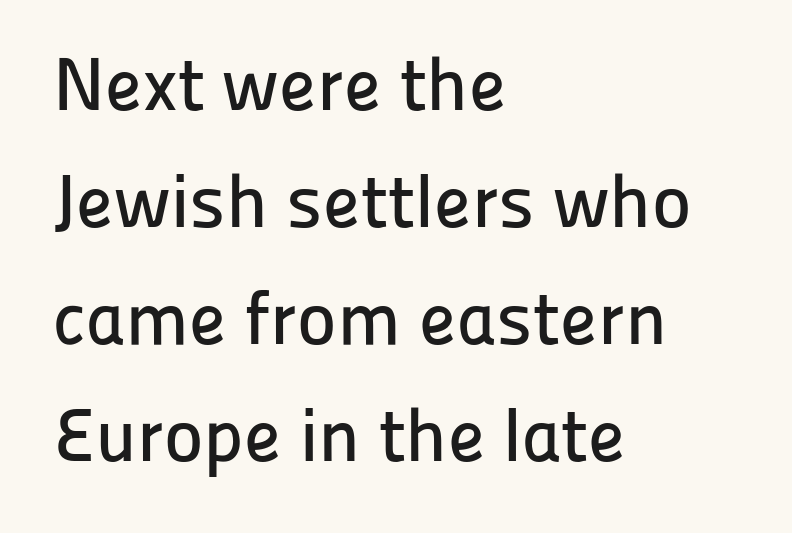
{"serif": "no", "italic": "no", "width": "normal", "stroke_contrast": "low", "x_height": "medium", "monospaced": "no", "underline": "no", "align": "left", "line_spacing": "normal", "line_spacing_ratio": 1.56, "letter_spacing": "normal", "letter_spacing_em": 0.0, "glyph_px": 75}
